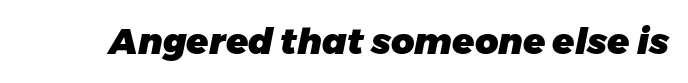
Q: Is the text bold? A: Yes.
Q: Is the text italic (slanted)? A: Yes, it leans right by about 11 degrees.
Q: Is the text underlined? A: No.
Q: Is the spacing between letters normal or unusually wide? A: Normal.
Q: Width (condensed, normal, or wide)? A: Normal.
Q: Stroke contrast? A: Low.
Q: x-height? A: Medium.
Q: Monospaced? A: No.
